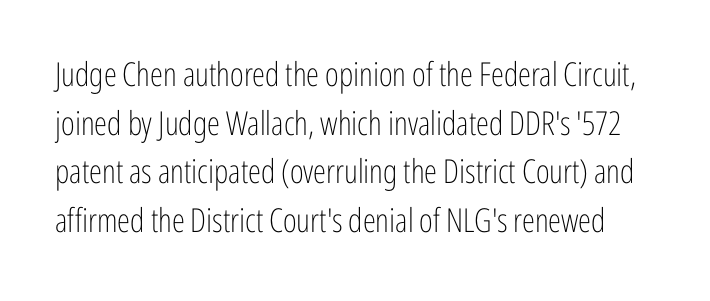
Posture: straight, roman, zero tilt. The designer went with a sans here, leaving each stem footless. Counters stay open thanks to moderate or lighter strokes. The gap between lines stays unmarked. Compared with typical paragraphs, the rows here are spaced about the same.
